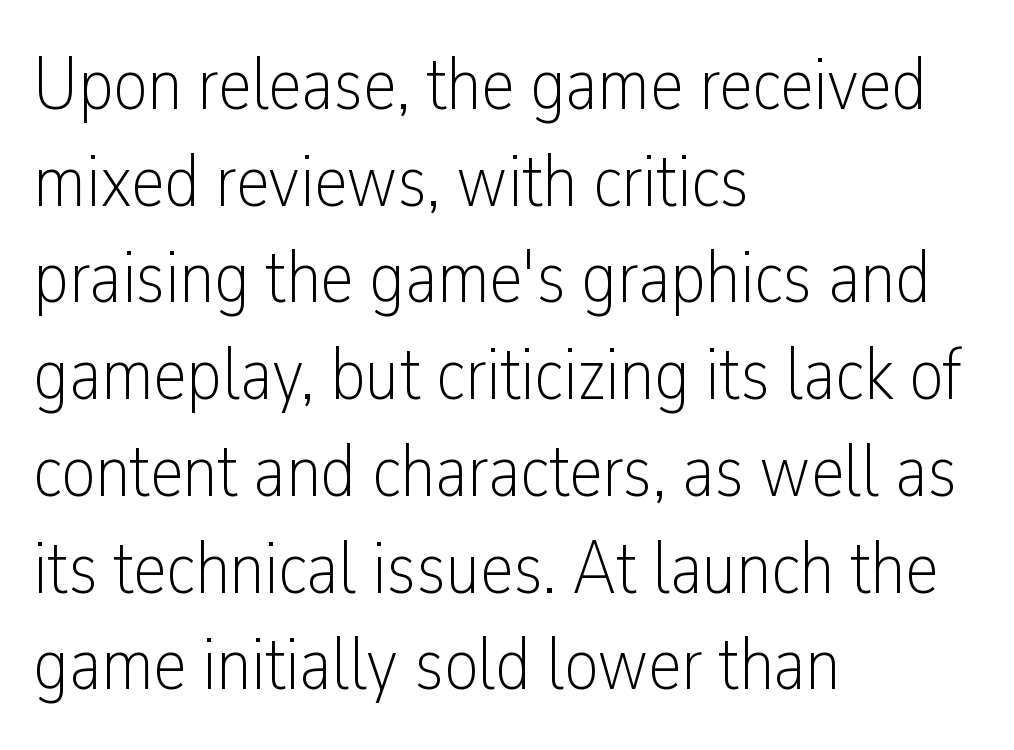
{"serif": "no", "italic": "no", "bold": "no", "weight": "light", "width": "condensed", "stroke_contrast": "low", "x_height": "medium", "monospaced": "no", "underline": "no", "align": "left", "line_spacing": "normal", "line_spacing_ratio": 1.29, "letter_spacing": "normal", "letter_spacing_em": 0.0, "glyph_px": 75}
